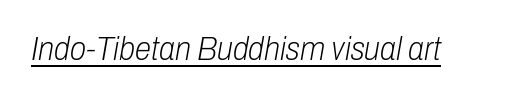
The image shows 33 px light, condensed type, italic (leaning right); set normal letter spacing, underlined; low stroke contrast and a medium x-height.
